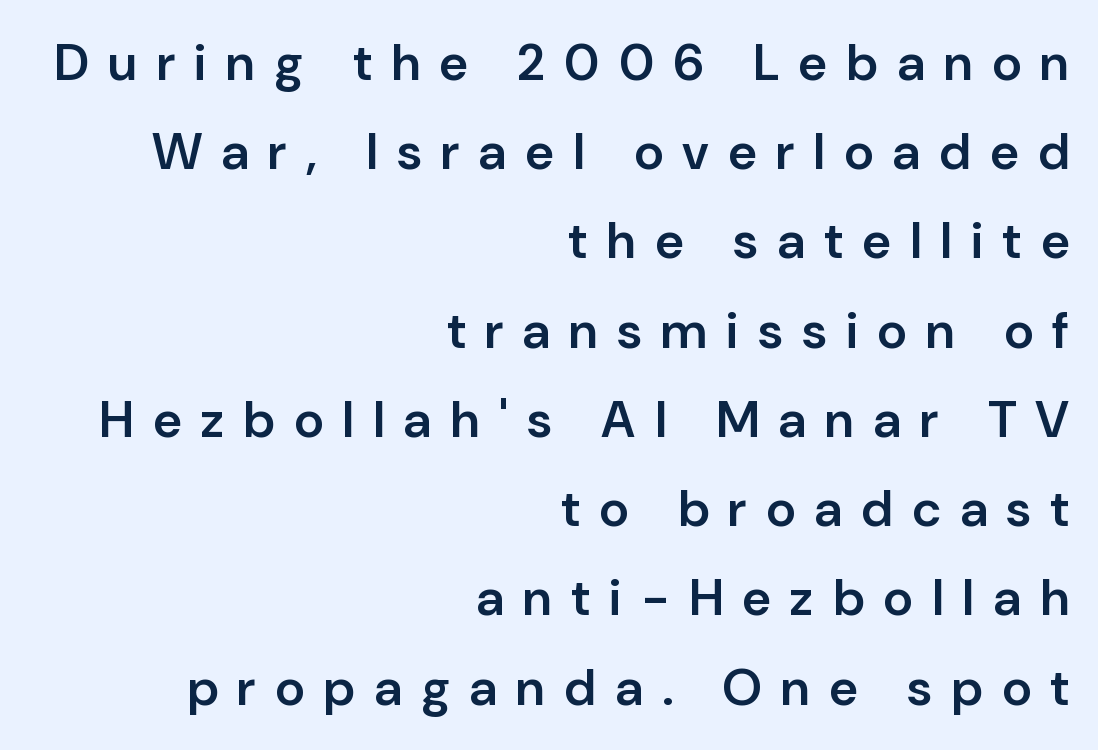
Descenders hang freely into open space. The glyphs in this specimen are sans serif. Leftover space on each line is placed entirely before the opening word. The type sits square on the baseline with zero lean. In terms of weight, the rendering is demibold, just under bold. Each word looks stretched out because of the extra space between its letters.
